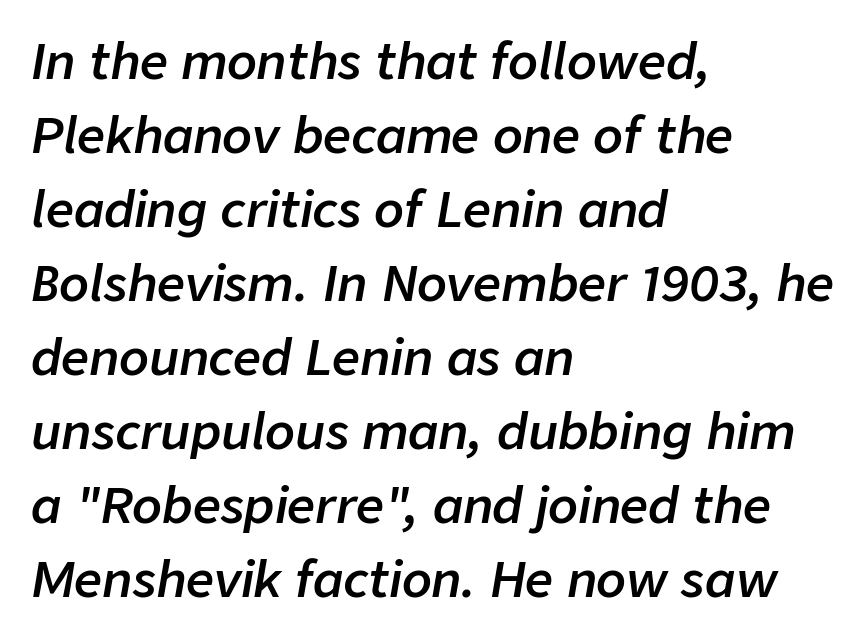
Q: Is the text bold? A: Semi-bold.
Q: Is the text italic (slanted)? A: Yes, it leans right by about 9 degrees.
Q: Is the text underlined? A: No.
Q: How is the paragraph aligned? A: Left-aligned.
Q: Is the spacing between letters normal or unusually wide? A: Normal.
Q: Is the spacing between lines tight, normal or loose? A: Normal.
Q: Width (condensed, normal, or wide)? A: Normal.
Q: Stroke contrast? A: Low.
Q: x-height? A: Medium.
Q: Monospaced? A: No.
